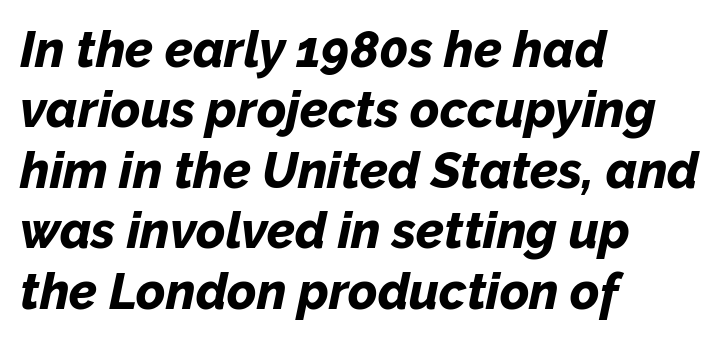
{"italic": "yes", "lean": "right", "slant_degrees": 12, "bold": "yes", "weight": "bold", "width": "normal", "stroke_contrast": "low", "x_height": "medium", "monospaced": "no", "underline": "no", "align": "left", "line_spacing_ratio": 1.21, "letter_spacing": "normal", "letter_spacing_em": 0.0, "glyph_px": 50}
